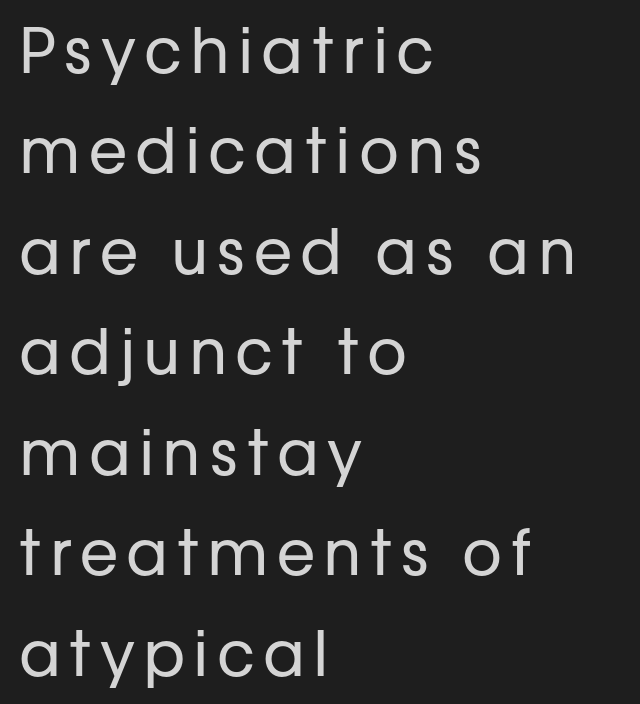
Q: Is the text bold? A: No.
Q: Is the text italic (slanted)? A: No, it is upright.
Q: Is the typeface a serif or a sans-serif typeface? A: Sans-serif.
Q: Is the text underlined? A: No.
Q: How is the paragraph aligned? A: Left-aligned.
Q: Is the spacing between lines tight, normal or loose? A: Normal.
Q: Width (condensed, normal, or wide)? A: Normal.
Q: Stroke contrast? A: Low.
Q: x-height? A: Medium.
Q: Monospaced? A: No.
